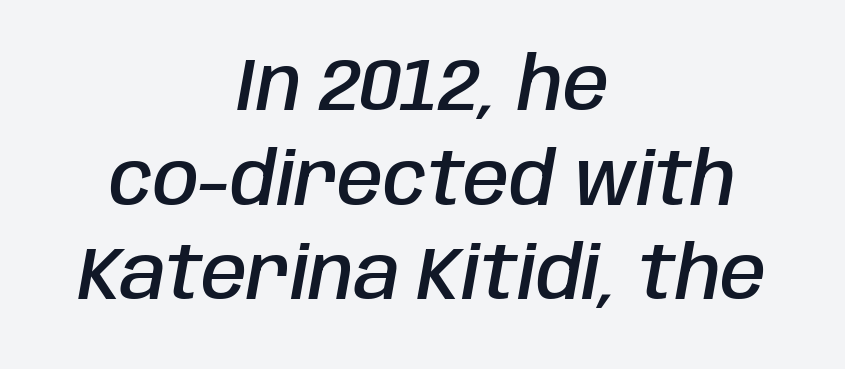
Q: Is the text bold? A: Semi-bold.
Q: Is the text italic (slanted)? A: Yes, it leans right by about 10 degrees.
Q: Is the text underlined? A: No.
Q: How is the paragraph aligned? A: Centered.
Q: Is the spacing between letters normal or unusually wide? A: Normal.
Q: Is the spacing between lines tight, normal or loose? A: Normal.
Q: Width (condensed, normal, or wide)? A: Condensed.
Q: Stroke contrast? A: Low.
Q: x-height? A: Large.
Q: Monospaced? A: No.
